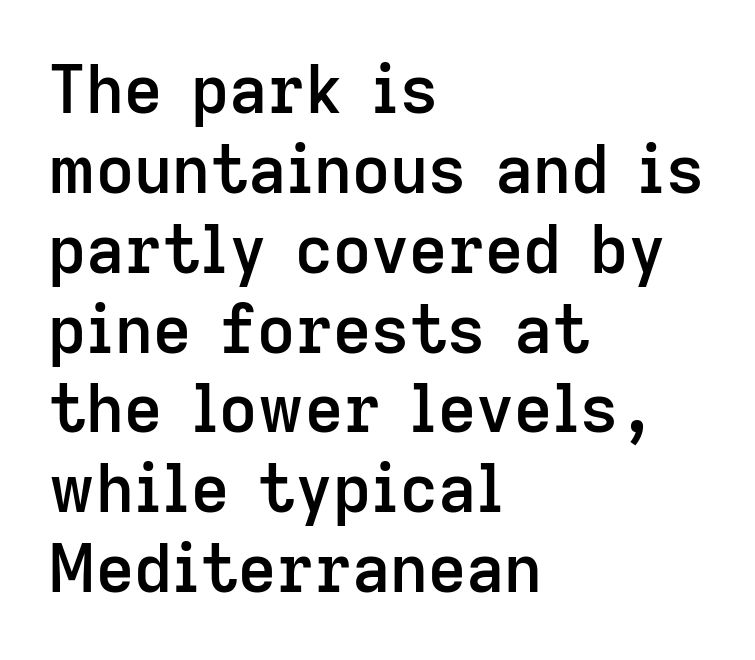
The face used here is a semibold: visibly heavier than regular, lighter than bold. Left-aligned paragraph, ragged on the right. This sample uses an upright cut, with every glyph sitting square on the baseline. The letters carry no serifs — their stems end cleanly without finishing strokes. Letters rest on an invisible, unmarked baseline.
